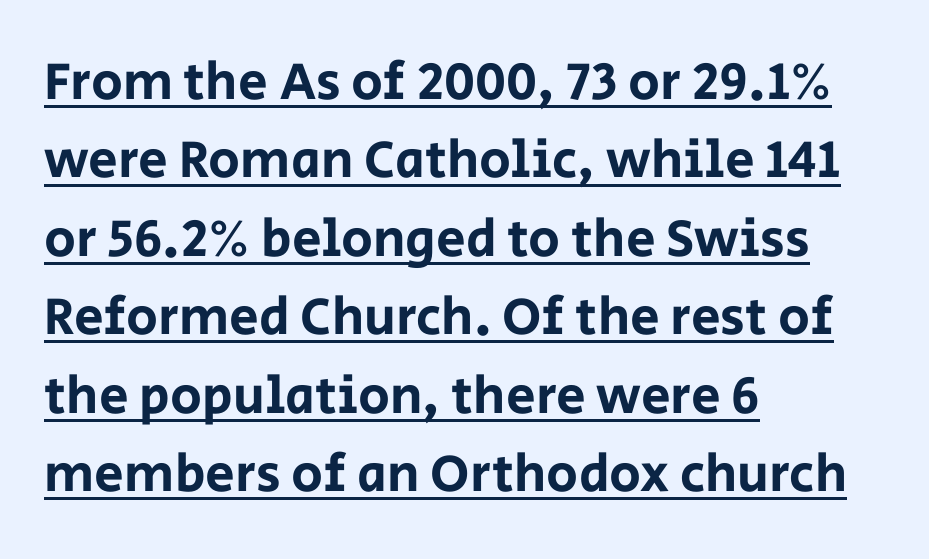
Q: Is the text italic (slanted)? A: No, it is upright.
Q: Is the typeface a serif or a sans-serif typeface? A: Sans-serif.
Q: Is the text underlined? A: Yes.
Q: How is the paragraph aligned? A: Left-aligned.
Q: Is the spacing between letters normal or unusually wide? A: Normal.
Q: Is the spacing between lines tight, normal or loose? A: Normal.
Q: Width (condensed, normal, or wide)? A: Normal.
Q: Stroke contrast? A: Low.
Q: x-height? A: Large.
Q: Monospaced? A: No.
